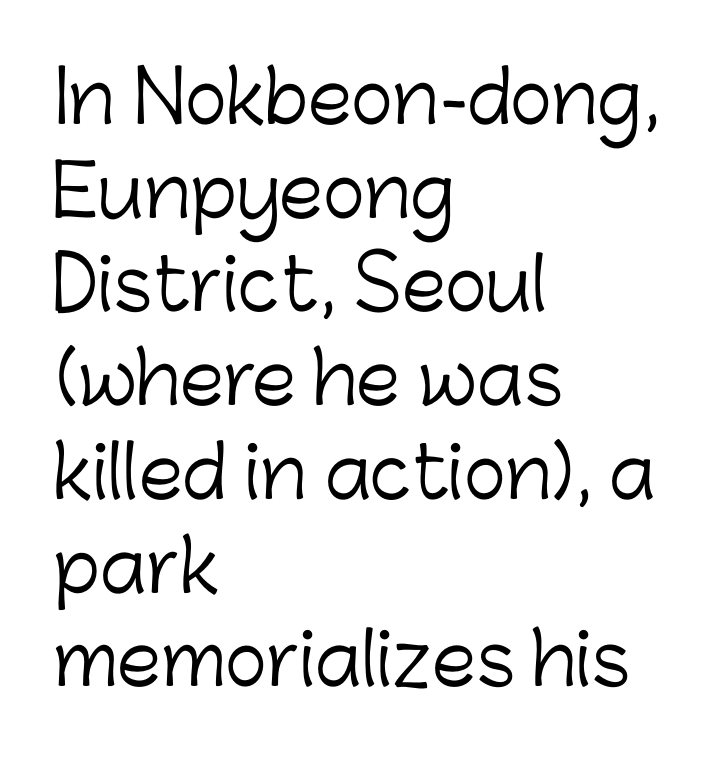
Classification — sans serif. If you drew a line through each stem, it would be perfectly vertical. Typeset ragged right — the left edge is the straight one. Underline: absent. Spacing between characters is what you'd get straight out of the box. Leading matches the norm, producing a regular column.
